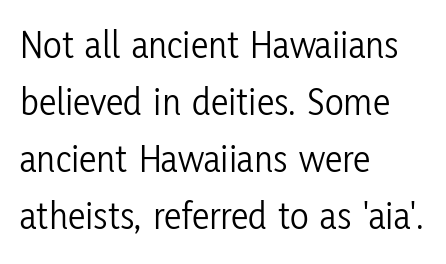
Tall strokes in this sample are plumb rather than angled. Layout note: lines flush left. The passage shown is typed in a proportional face where columns would drift. Is there much room between lines? A standard amount, neither cramped nor airy. Serif or sans? Sans — the stroke terminals are bare. This rendering leaves character spacing at its baseline value.
